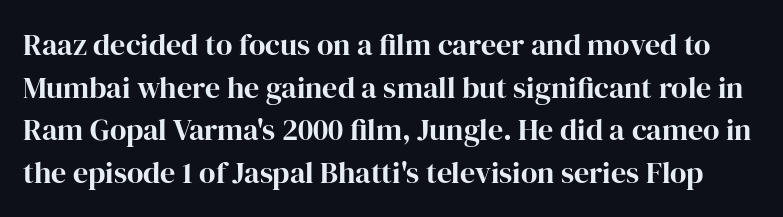
Q: Is the text italic (slanted)? A: No, it is upright.
Q: Is the typeface a serif or a sans-serif typeface? A: Serif.
Q: Is the text underlined? A: No.
Q: Is the spacing between letters normal or unusually wide? A: Normal.
Q: Is the spacing between lines tight, normal or loose? A: Normal.
Q: Width (condensed, normal, or wide)? A: Normal.
Q: Stroke contrast? A: High.
Q: x-height? A: Medium.
Q: Monospaced? A: No.
